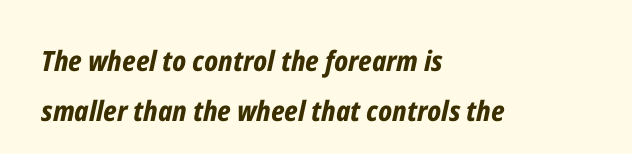
Characters follow at the spacing the type designer built in. A dark, heavy texture on the line: the type is bold. A typesetter would call this proportional, since set widths differ per character. The paragraph shown leans on its left margin. The letters are slanted; this is an italic face. Beneath every word, the page is bare.
